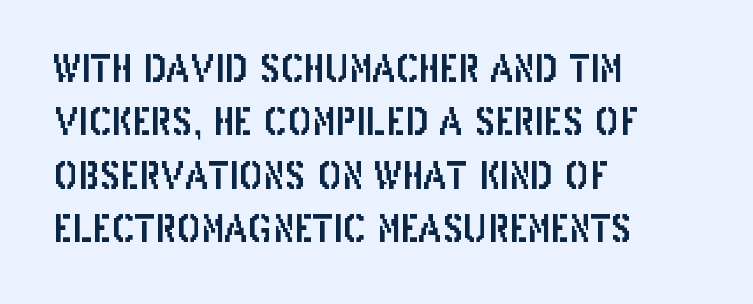
The image shows 37 px condensed sans-serif type, upright; set left-aligned, normal line spacing (1.44x), normal letter spacing, not underlined; low stroke contrast and a large x-height.
